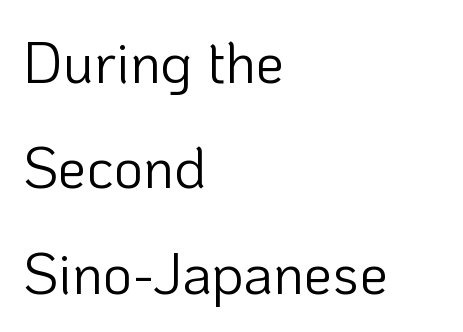
The letters advance in unequal steps, a hallmark of proportional type. There is no visible air inserted between adjacent glyphs. Plain, unruled lines of type. A classic flush-left, rag-right setting is used for this passage. The cut favours lightness, reaching ordinary text weight at its darkest. The letters stand straight up with perfectly vertical stems.
